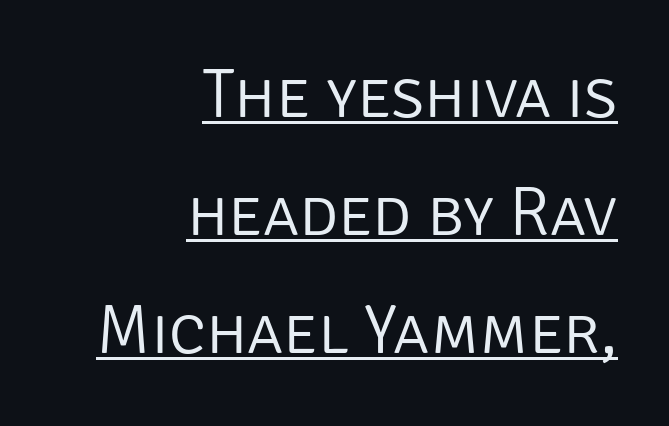
Q: Is the text bold? A: No.
Q: Is the text italic (slanted)? A: No, it is upright.
Q: Is the typeface a serif or a sans-serif typeface? A: Sans-serif.
Q: Is the text underlined? A: Yes.
Q: How is the paragraph aligned? A: Right-aligned.
Q: Is the spacing between letters normal or unusually wide? A: Normal.
Q: Width (condensed, normal, or wide)? A: Normal.
Q: Stroke contrast? A: Low.
Q: x-height? A: Large.
Q: Monospaced? A: No.
